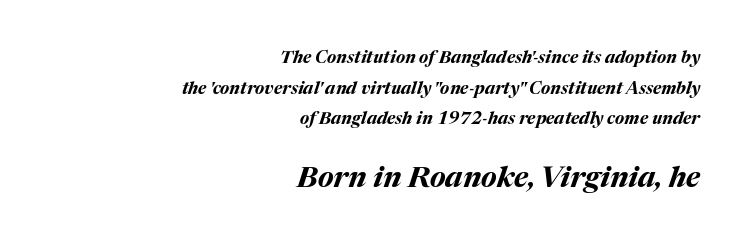
The rag falls on the left side of this text block. The typesetting leans heavy: a genuine bold. Tall strokes in this sample are angled rather than plumb. Note the varied advance widths — an 'i' is clearly narrower than an 'm'. The type is set solid horizontally, with unmodified tracking. The passage shown is not underscored anywhere.
